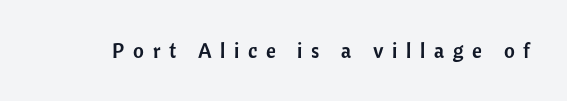
Every stem runs plumb, perpendicular to the baseline. Is the letter spacing exaggerated? Yes — the characters are pushed far apart. This rendering features lettering with no underline.
